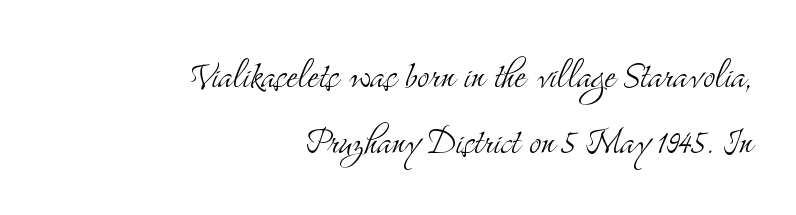
The image shows 46 px light, condensed serif type; set right-aligned, normal line spacing (1.43x), normal letter spacing, not underlined; medium stroke contrast and a small x-height.
